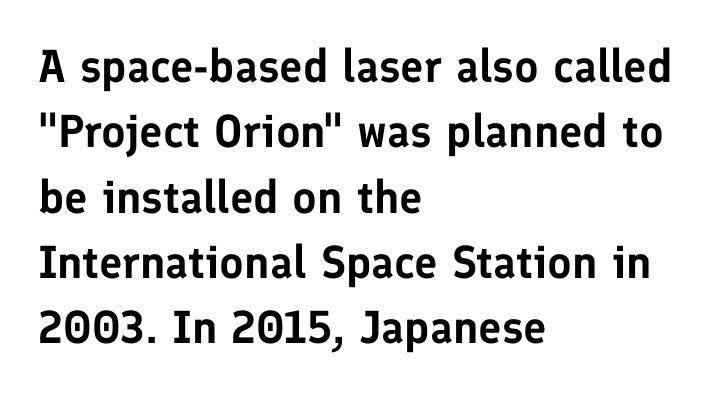
Q: Is the text italic (slanted)? A: No, it is upright.
Q: Is the typeface a serif or a sans-serif typeface? A: Sans-serif.
Q: Is the text underlined? A: No.
Q: How is the paragraph aligned? A: Left-aligned.
Q: Is the spacing between letters normal or unusually wide? A: Normal.
Q: Is the spacing between lines tight, normal or loose? A: Normal.
Q: Width (condensed, normal, or wide)? A: Normal.
Q: Stroke contrast? A: Low.
Q: x-height? A: Medium.
Q: Monospaced? A: No.
